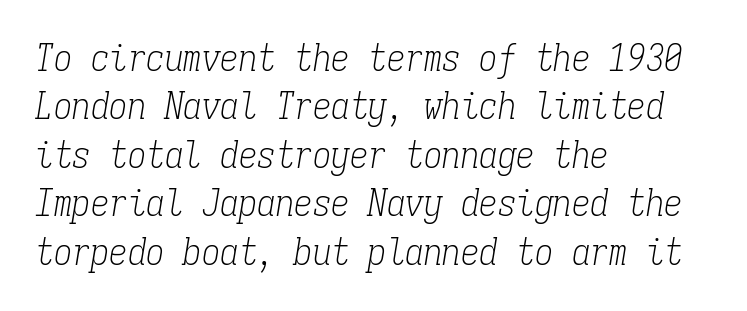
{"serif": "yes", "italic": "yes", "lean": "right", "slant_degrees": 9, "bold": "no", "weight": "light", "width": "condensed", "stroke_contrast": "low", "x_height": "medium", "monospaced": "yes", "underline": "no", "align": "left", "line_spacing": "normal", "line_spacing_ratio": 1.31, "letter_spacing": "normal", "letter_spacing_em": 0.0, "glyph_px": 37}
